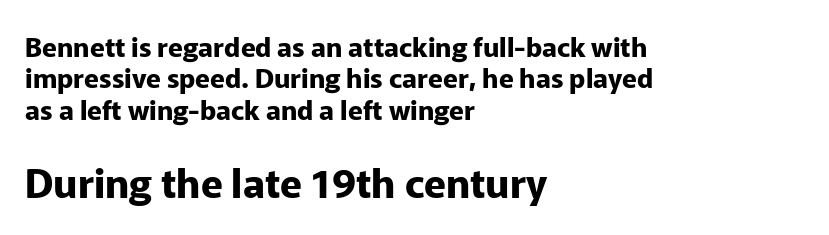
Q: Is the text bold? A: Yes.
Q: Is the text italic (slanted)? A: No, it is upright.
Q: Is the typeface a serif or a sans-serif typeface? A: Sans-serif.
Q: Is the text underlined? A: No.
Q: How is the paragraph aligned? A: Left-aligned.
Q: Is the spacing between letters normal or unusually wide? A: Normal.
Q: Which block of text is set in a larger size, the first (top) or the second (bottom)? A: The second (bottom) one.
Q: Width (condensed, normal, or wide)? A: Normal.
Q: Stroke contrast? A: Low.
Q: x-height? A: Medium.
Q: Monospaced? A: No.
